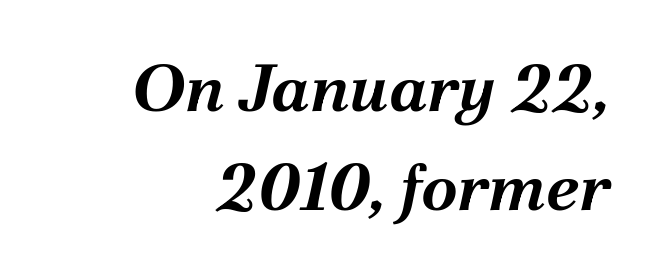
Heavy-handed strokes throughout: this text is bold. When letters slant like this, we call the style italic. The typesetter chose a ragged-left arrangement here. Each word holds together tightly as a unit, with standard inter-letter gaps.
